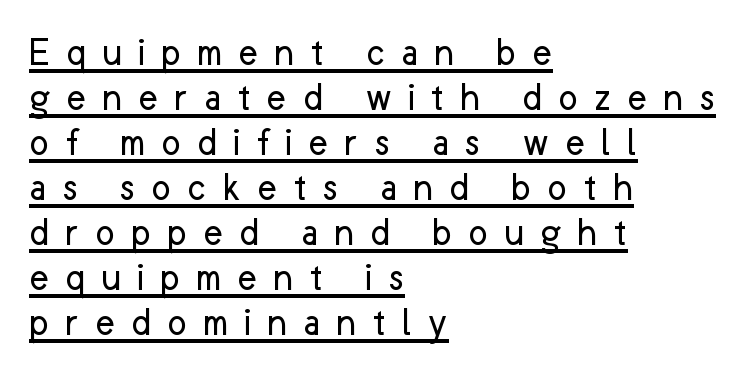
The text was rendered using a sans face with plain stroke endings. These lines are rendered in a variable-pitch font. Notice how the passage keeps a crisp vertical edge on the left only. No italicization has been applied; the sample stays upright. No extra ink here — the face is not bold.
